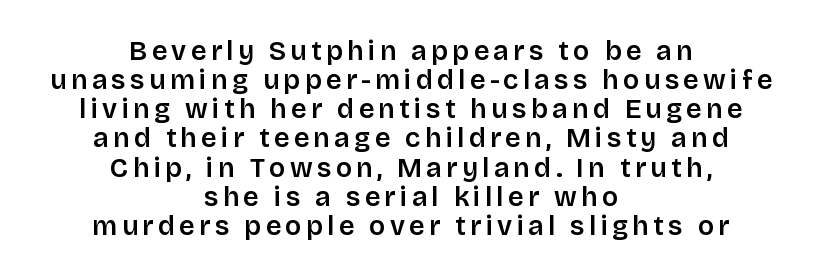
The image shows 27 px text type, upright; set centered, tight line spacing (1.08x), not underlined.
